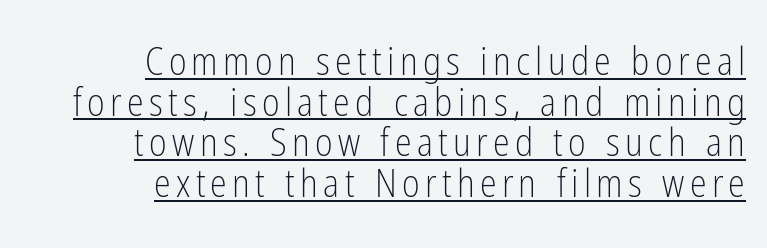
You can tell it's not italic because the verticals are truly vertical. The string is rendered with underlining switched on. Proportional: the letters do not fall into vertical columns. Does the copy run flush right? Yes — the right margin is perfectly even. In terms of letterform style, serifs are entirely absent. Letters have the restrained weight of plain body copy at most.
